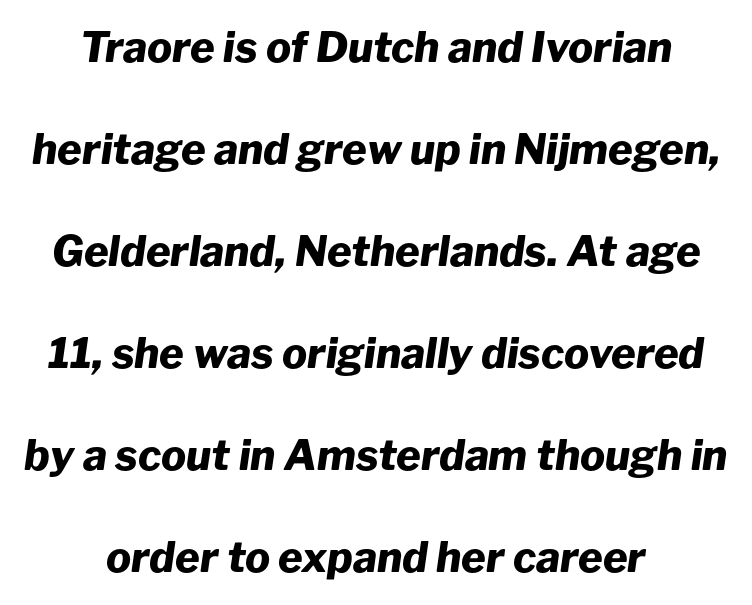
{"italic": "yes", "lean": "right", "slant_degrees": 8, "bold": "yes", "weight": "heavy", "width": "normal", "stroke_contrast": "low", "x_height": "medium", "monospaced": "no", "underline": "no", "align": "center", "line_spacing": "loose", "line_spacing_ratio": 2.43, "letter_spacing": "normal", "letter_spacing_em": 0.0, "glyph_px": 42}
